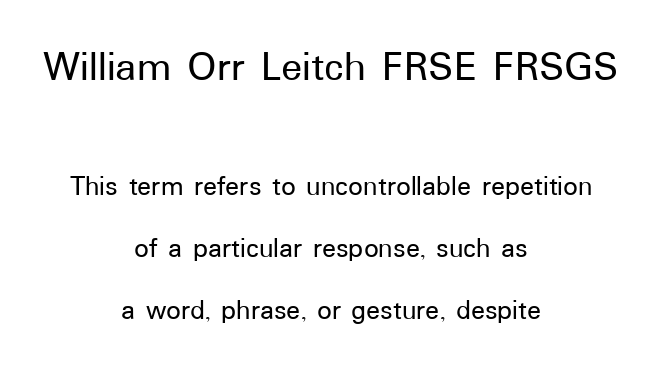
If you measured baseline to baseline, you'd find a long distance. Each letter keeps its own natural width here, so spacing adapts to shape. Ordinary non-slanted type is in use. Layout note: lines centered.
